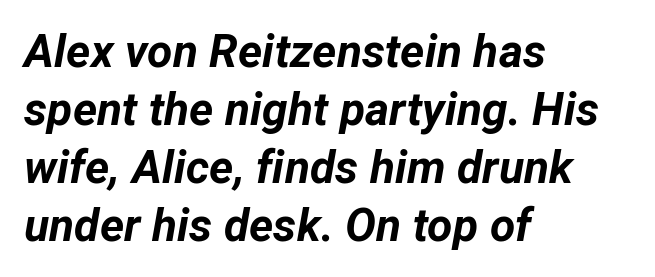
Q: Is the text bold? A: Yes.
Q: Is the text italic (slanted)? A: Yes, it leans right by about 12 degrees.
Q: Is the text underlined? A: No.
Q: How is the paragraph aligned? A: Left-aligned.
Q: Is the spacing between letters normal or unusually wide? A: Normal.
Q: Is the spacing between lines tight, normal or loose? A: Normal.
Q: Width (condensed, normal, or wide)? A: Normal.
Q: Stroke contrast? A: Low.
Q: x-height? A: Medium.
Q: Monospaced? A: No.
